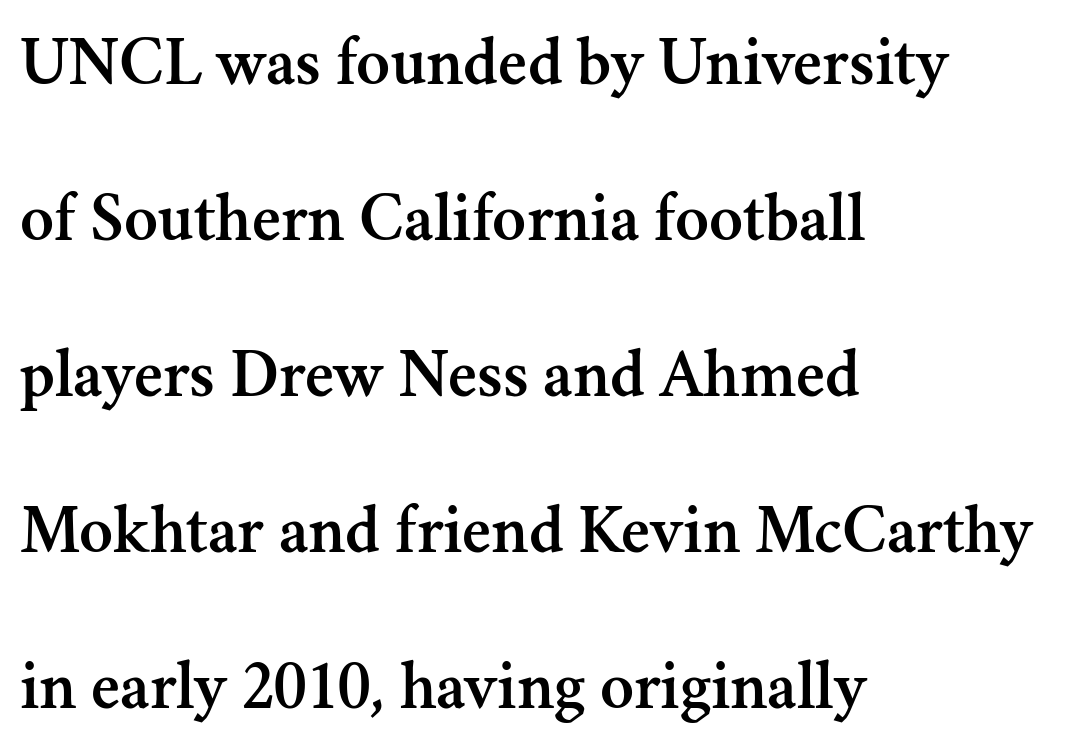
The image shows 70 px serif type, upright; set left-aligned, loose line spacing (2.23x), normal letter spacing, not underlined; medium stroke contrast and a small x-height.
